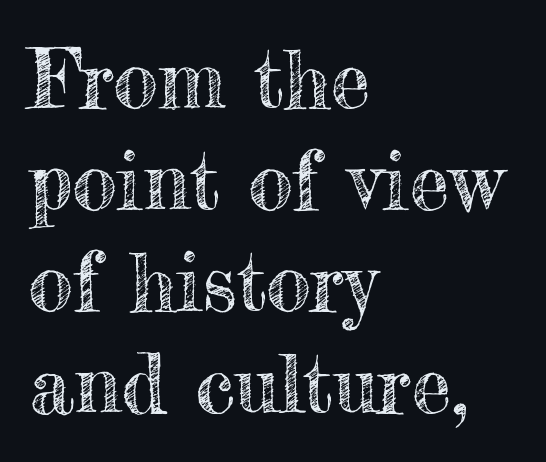
Characters follow at the spacing the type designer built in. The axis of the letterforms is exactly vertical. Each letter keeps its own natural width here, so spacing adapts to shape. Visually the block forms a straight wall on the left and a jagged coastline on the right.
